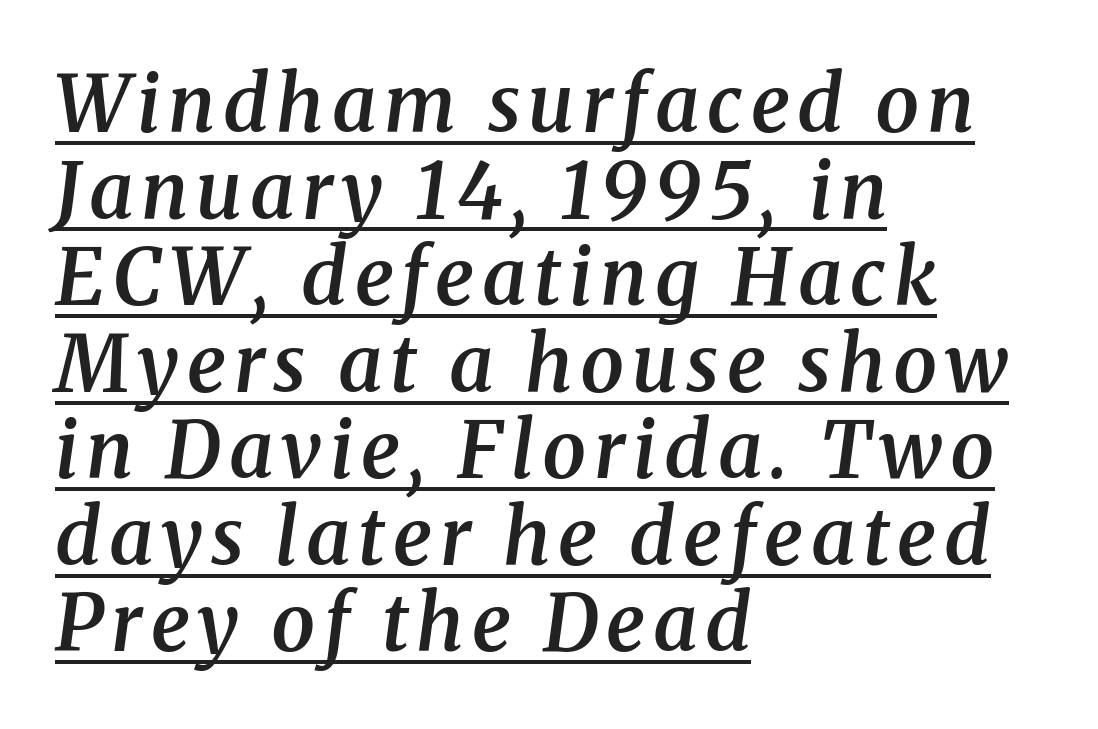
The image shows 78 px semibold serif type, italic (leaning right); set left-aligned, tight line spacing (1.11x), underlined; medium stroke contrast and a medium x-height.
